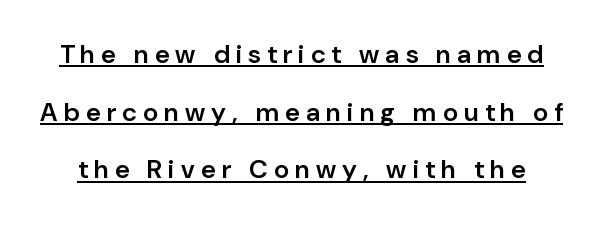
{"italic": "no", "bold": "semi", "underline": "yes", "line_spacing": "loose", "line_spacing_ratio": 2.22, "letter_spacing": "wide", "letter_spacing_em": 0.24, "glyph_px": 26}
